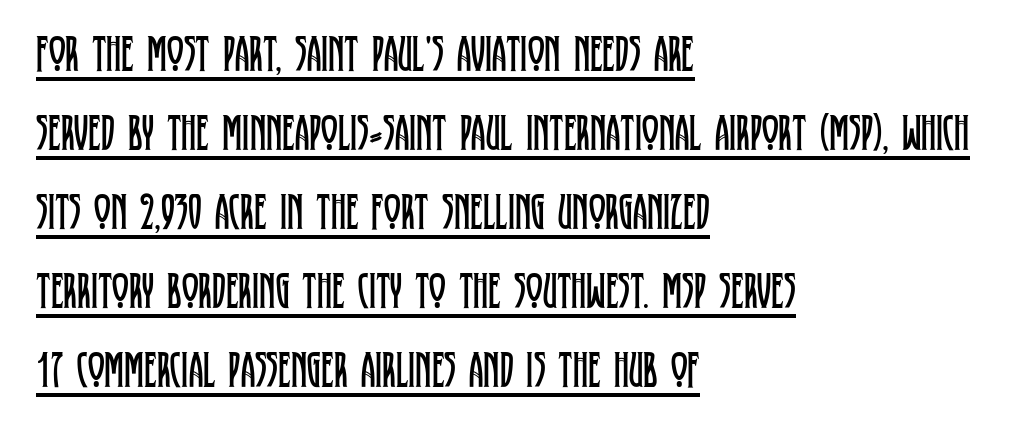
Q: Is the text bold? A: No.
Q: Is the text italic (slanted)? A: No, it is upright.
Q: Is the typeface a serif or a sans-serif typeface? A: Serif.
Q: Is the text underlined? A: Yes.
Q: How is the paragraph aligned? A: Left-aligned.
Q: Is the spacing between letters normal or unusually wide? A: Normal.
Q: Is the spacing between lines tight, normal or loose? A: Normal.
Q: Width (condensed, normal, or wide)? A: Condensed.
Q: Stroke contrast? A: Low.
Q: x-height? A: Large.
Q: Monospaced? A: No.
